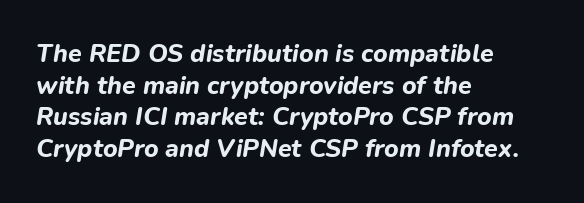
The image shows 25 px bold type, italic (leaning right); set left-aligned, normal line spacing (1.27x), normal letter spacing, not underlined.
